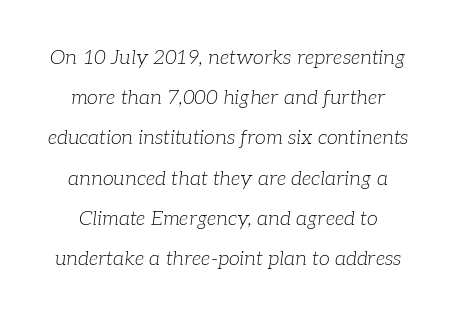
{"italic": "yes", "lean": "right", "slant_degrees": 7, "bold": "no", "underline": "no", "line_spacing": "loose", "line_spacing_ratio": 2.01, "letter_spacing": "normal", "letter_spacing_em": 0.0, "glyph_px": 20}
